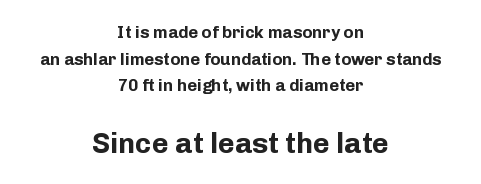
Q: Is the text bold? A: Yes.
Q: Is the text italic (slanted)? A: No, it is upright.
Q: Is the typeface a serif or a sans-serif typeface? A: Sans-serif.
Q: Is the text underlined? A: No.
Q: How is the paragraph aligned? A: Centered.
Q: Is the spacing between letters normal or unusually wide? A: Normal.
Q: Is the spacing between lines tight, normal or loose? A: Normal.
Q: Which block of text is set in a larger size, the first (top) or the second (bottom)? A: The second (bottom) one.
Q: Width (condensed, normal, or wide)? A: Normal.
Q: Stroke contrast? A: Low.
Q: x-height? A: Medium.
Q: Monospaced? A: No.
